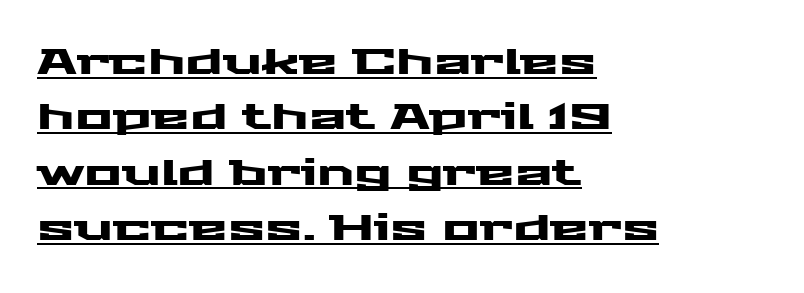
Q: Is the text italic (slanted)? A: No, it is upright.
Q: Is the typeface a serif or a sans-serif typeface? A: Sans-serif.
Q: Is the text underlined? A: Yes.
Q: How is the paragraph aligned? A: Left-aligned.
Q: Is the spacing between letters normal or unusually wide? A: Normal.
Q: Is the spacing between lines tight, normal or loose? A: Normal.
Q: Width (condensed, normal, or wide)? A: Wide.
Q: Stroke contrast? A: Medium.
Q: x-height? A: Medium.
Q: Monospaced? A: No.
